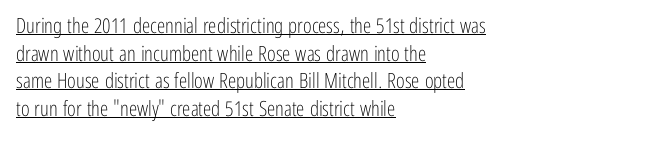
Q: Is the text bold? A: No.
Q: Is the text italic (slanted)? A: No, it is upright.
Q: Is the text underlined? A: Yes.
Q: How is the paragraph aligned? A: Left-aligned.
Q: Is the spacing between letters normal or unusually wide? A: Normal.
Q: Is the spacing between lines tight, normal or loose? A: Normal.
